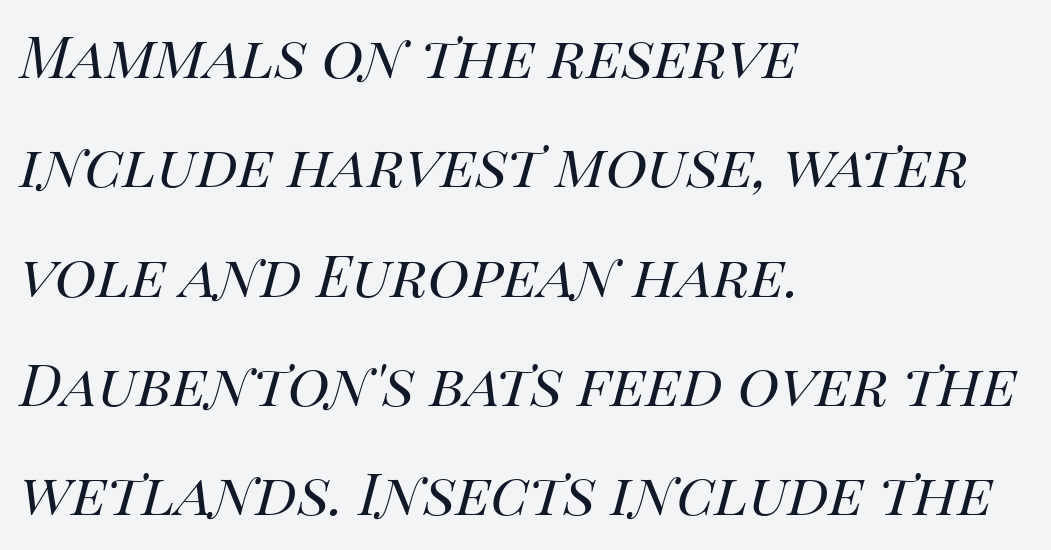
Q: Is the text bold? A: No.
Q: Is the text italic (slanted)? A: Yes, it leans right by about 14 degrees.
Q: Is the text underlined? A: No.
Q: How is the paragraph aligned? A: Left-aligned.
Q: Is the spacing between letters normal or unusually wide? A: Normal.
Q: Is the spacing between lines tight, normal or loose? A: Normal.
Q: Width (condensed, normal, or wide)? A: Normal.
Q: Stroke contrast? A: High.
Q: x-height? A: Large.
Q: Monospaced? A: No.
